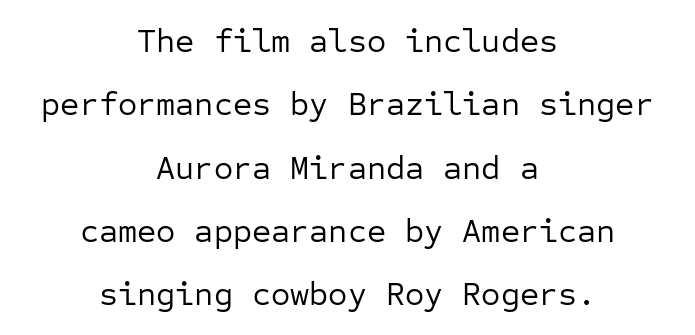
The image shows 33 px regular-weight sans-serif type, upright, monospaced; set centered, loose line spacing (1.92x), normal letter spacing, not underlined; low stroke contrast and a medium x-height.
